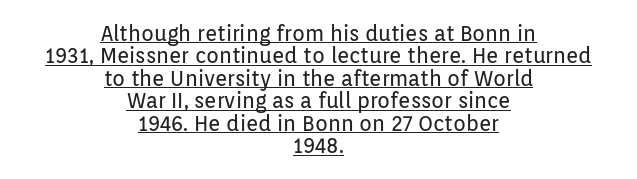
In terms of leading, this rendering errs on the cramped side. Notice how the stems are strictly vertical — no italics here. Weight: not bold — regular or lighter. The rag falls on both sides of this text block equally. Beneath each row of characters lies a ruled line.
